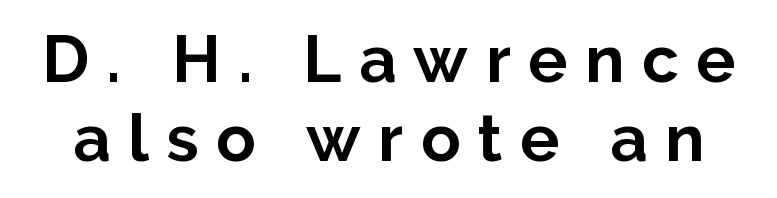
{"serif": "no", "italic": "no", "bold": "yes", "weight": "bold", "width": "normal", "stroke_contrast": "low", "x_height": "medium", "monospaced": "no", "underline": "no", "line_spacing_ratio": 1.22, "letter_spacing": "wide", "letter_spacing_em": 0.27, "glyph_px": 65}
